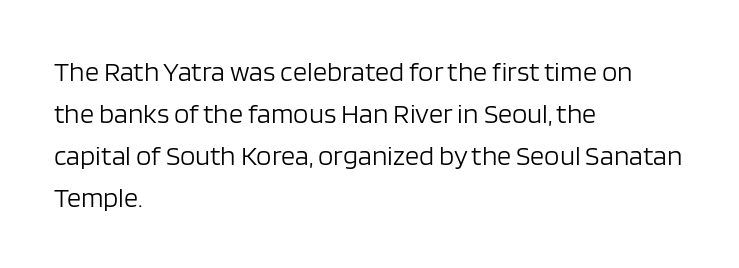
{"serif": "no", "italic": "no", "bold": "no", "weight": "light", "width": "normal", "stroke_contrast": "low", "x_height": "large", "monospaced": "no", "underline": "no", "align": "left", "line_spacing": "normal", "line_spacing_ratio": 1.5, "letter_spacing": "normal", "letter_spacing_em": 0.0, "glyph_px": 28}
